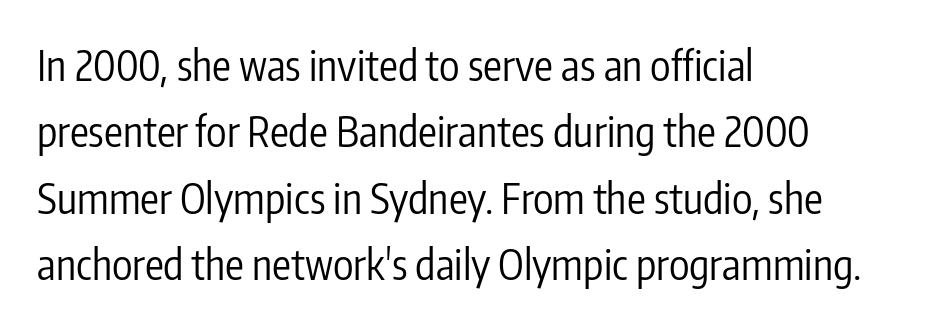
{"serif": "no", "italic": "no", "bold": "no", "weight": "regular", "width": "condensed", "stroke_contrast": "low", "x_height": "medium", "monospaced": "no", "underline": "no", "align": "left", "line_spacing": "normal", "line_spacing_ratio": 1.58, "letter_spacing": "normal", "letter_spacing_em": 0.0, "glyph_px": 42}
